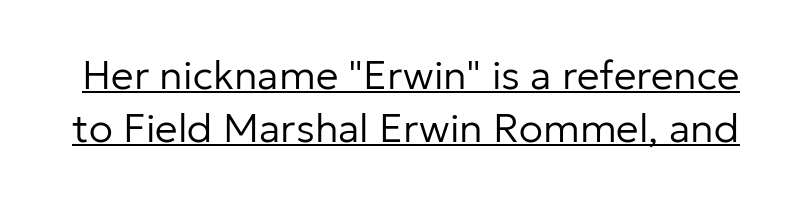
Q: Is the text bold? A: No.
Q: Is the text italic (slanted)? A: No, it is upright.
Q: Is the typeface a serif or a sans-serif typeface? A: Sans-serif.
Q: Is the text underlined? A: Yes.
Q: Is the spacing between letters normal or unusually wide? A: Normal.
Q: Is the spacing between lines tight, normal or loose? A: Normal.
Q: Width (condensed, normal, or wide)? A: Normal.
Q: Stroke contrast? A: Low.
Q: x-height? A: Medium.
Q: Monospaced? A: No.
